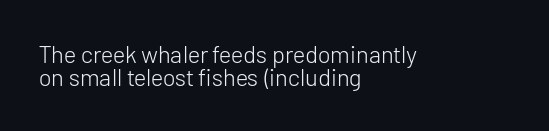
{"italic": "no", "bold": "no", "underline": "no", "align": "left", "line_spacing": "tight", "line_spacing_ratio": 0.97, "letter_spacing": "normal", "letter_spacing_em": 0.0, "glyph_px": 24}
